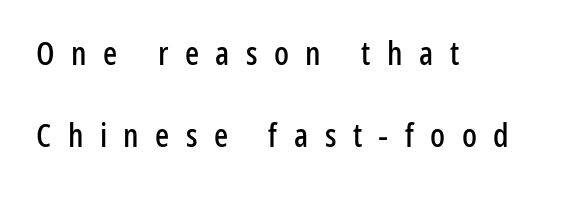
Q: Is the text italic (slanted)? A: No, it is upright.
Q: Is the typeface a serif or a sans-serif typeface? A: Sans-serif.
Q: Is the text underlined? A: No.
Q: How is the paragraph aligned? A: Left-aligned.
Q: Is the spacing between letters normal or unusually wide? A: Unusually wide.
Q: Is the spacing between lines tight, normal or loose? A: Loose.
Q: Width (condensed, normal, or wide)? A: Condensed.
Q: Stroke contrast? A: Low.
Q: x-height? A: Medium.
Q: Monospaced? A: No.
